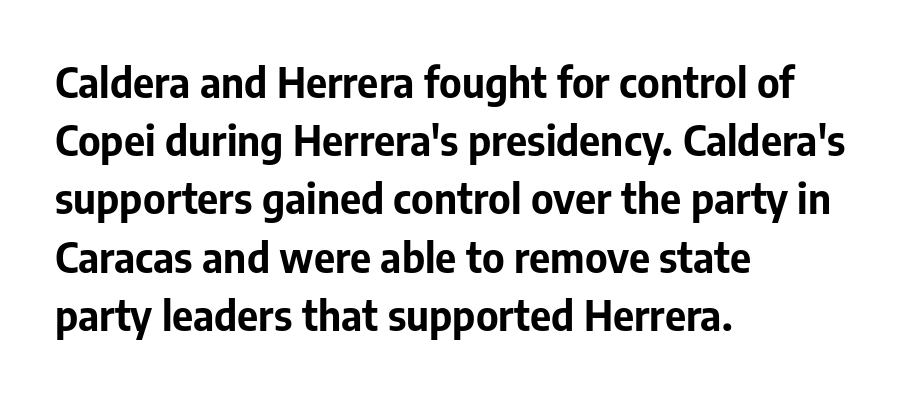
Quick note: underline off. Teacher's note: observe the even left margin — that is flush-left alignment. The sample has been set heavy, in full bold. The font family rendered here belongs to the sans-serif group.
